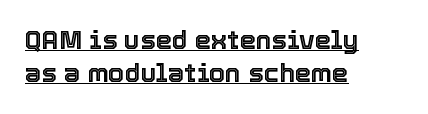
The image shows 26 px text type, upright; set left-aligned, normal line spacing (1.27x), normal letter spacing, underlined.
